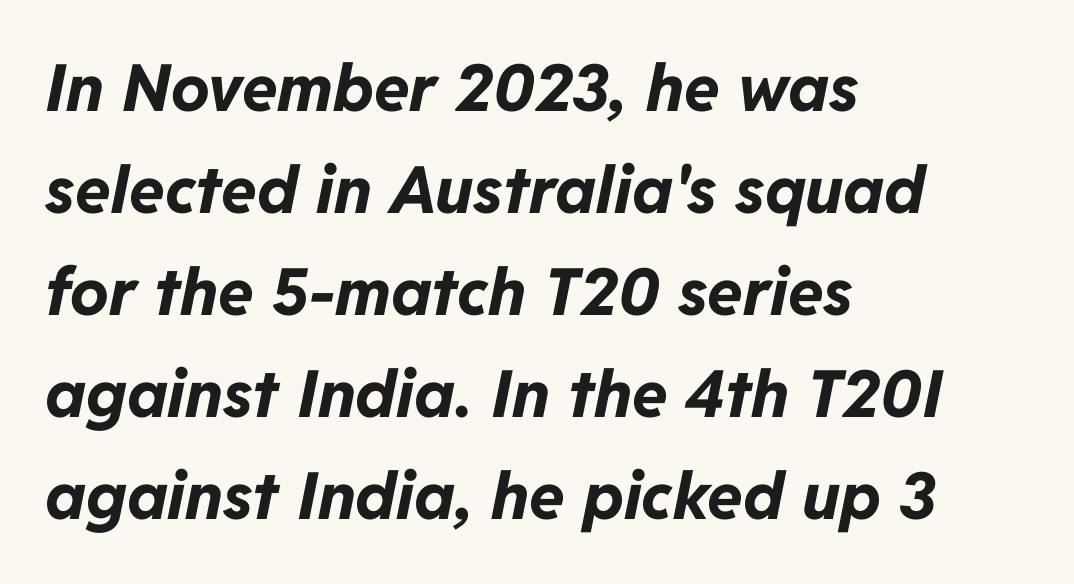
Would a proofreader flag this as italicized? Yes. The vertical gap from one line to the next is medium. The passage is arranged the way most books set body copy — flush left. This sample uses plain, unmodified letter spacing.
